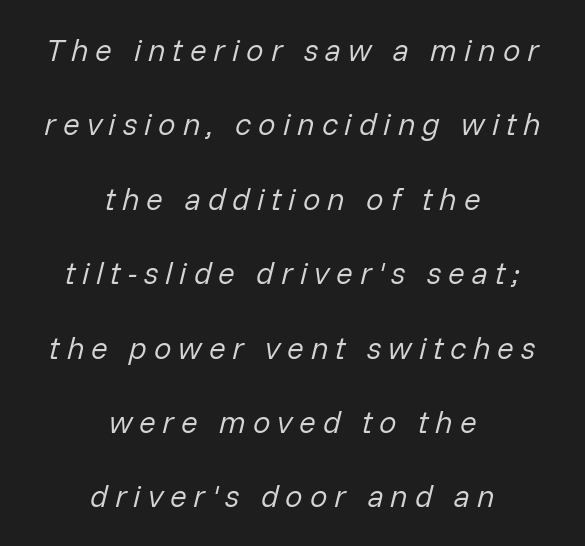
Here the designer chose a conventional face with non-uniform glyph widths. Clear beneath every line of the passage. The line texture is sparse and dotted thanks to wide tracking. Stroke mass is kept to a normal reading level or below.
